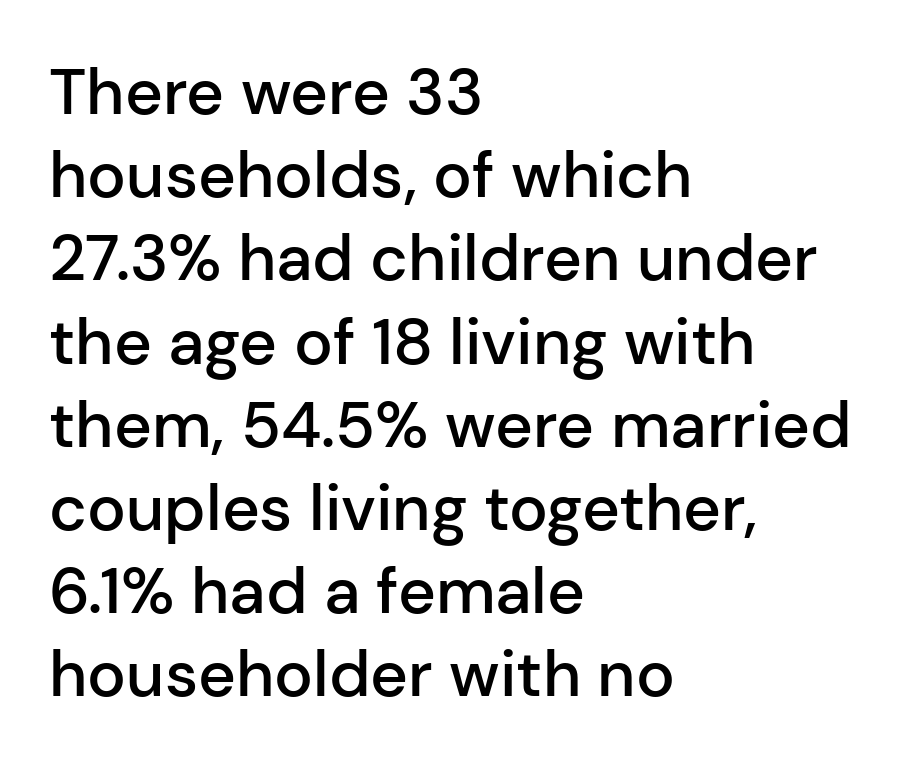
{"serif": "no", "italic": "no", "bold": "semi", "weight": "semibold", "width": "normal", "stroke_contrast": "low", "x_height": "medium", "monospaced": "no", "underline": "no", "align": "left", "line_spacing": "normal", "line_spacing_ratio": 1.28, "letter_spacing": "normal", "letter_spacing_em": 0.0, "glyph_px": 65}
